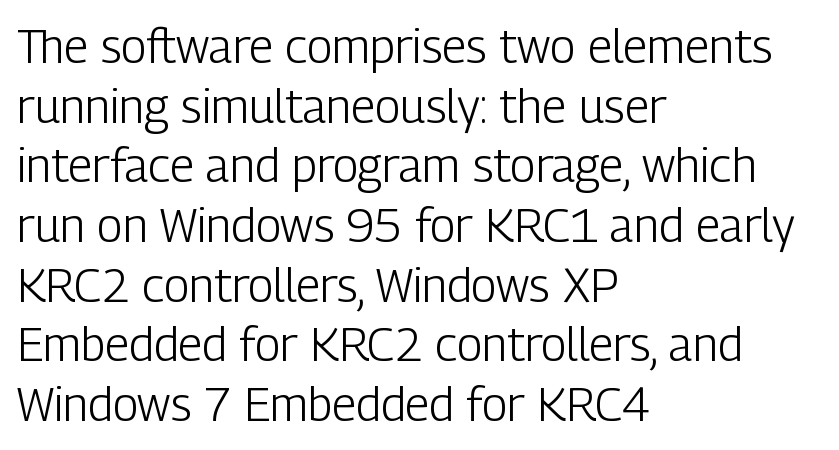
Q: Is the text bold? A: No.
Q: Is the text italic (slanted)? A: No, it is upright.
Q: Is the typeface a serif or a sans-serif typeface? A: Sans-serif.
Q: Is the text underlined? A: No.
Q: How is the paragraph aligned? A: Left-aligned.
Q: Is the spacing between letters normal or unusually wide? A: Normal.
Q: Is the spacing between lines tight, normal or loose? A: Normal.
Q: Width (condensed, normal, or wide)? A: Condensed.
Q: Stroke contrast? A: Low.
Q: x-height? A: Medium.
Q: Monospaced? A: No.
